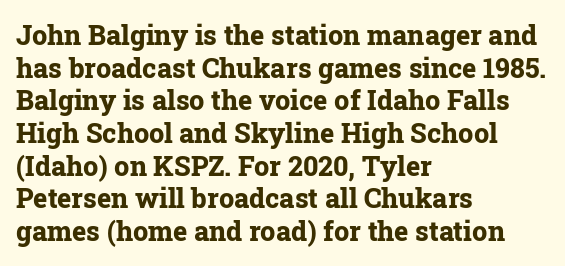
The glyphs are unaccompanied by any horizontal stroke below them. The passage shown is emphatically bold. The lettering holds an erect, upright posture throughout. Here the glyphs are tracked normally, forming tight word shapes.
